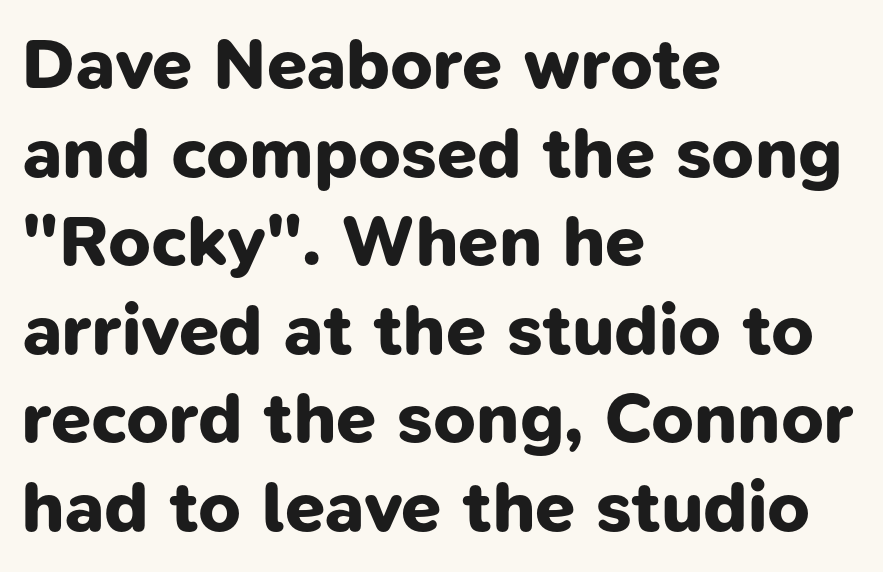
The image shows 72 px bold sans-serif type; set left-aligned, line spacing 1.23x, normal letter spacing, not underlined; low stroke contrast and a medium x-height.
